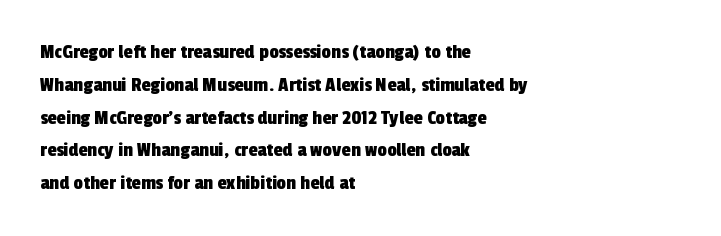
{"underline": "no", "align": "left", "line_spacing": "normal", "line_spacing_ratio": 1.56, "letter_spacing": "normal", "letter_spacing_em": 0.0, "glyph_px": 21}
